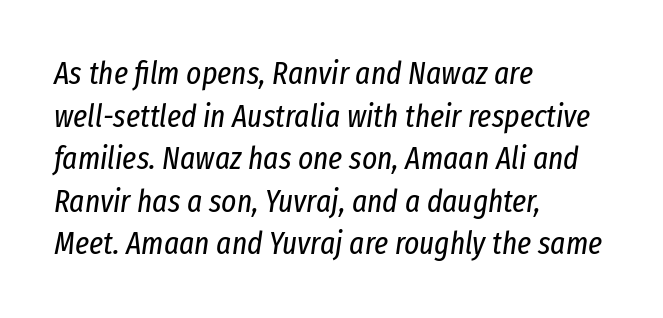
Looks like regular typesetting: each glyph gets only the width it needs. A classic flush-left, rag-right setting is used for this passage. Letter spacing: default. Descender tails drop into unmarked territory. Vertical stems look standard width or narrower in stroke.
